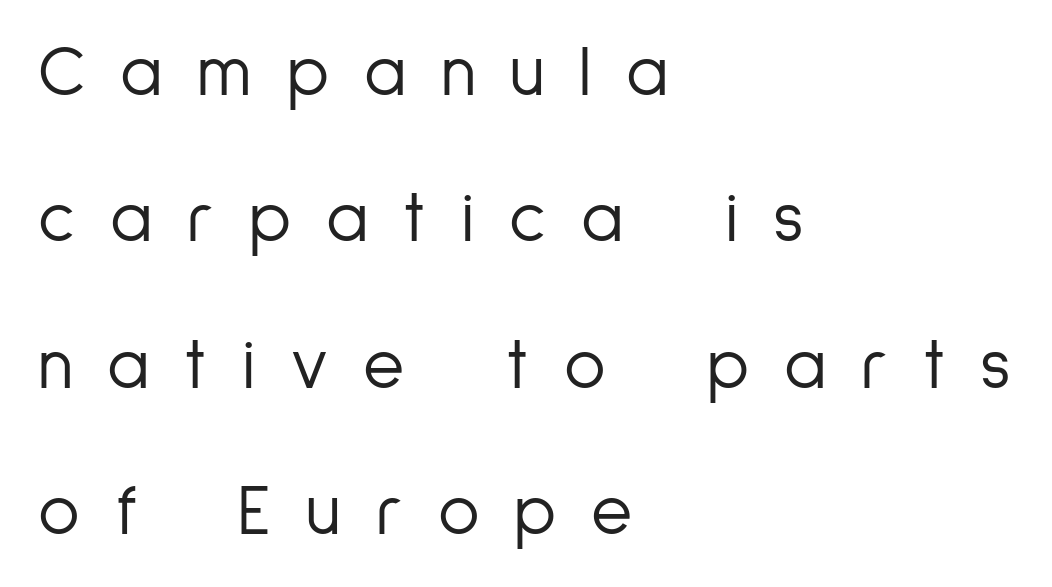
The image shows 71 px light, condensed sans-serif type, upright; set left-aligned, loose line spacing (2.06x), unusually wide letter spacing (+0.49 em), not underlined; low stroke contrast and a medium x-height.
